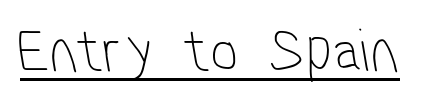
The image shows 63 px thin, condensed sans-serif type; set normal letter spacing, underlined; low stroke contrast and a medium x-height.
